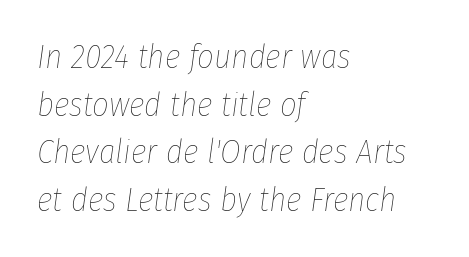
The image shows 33 px thin, condensed type, italic (leaning right); set left-aligned, normal line spacing (1.44x), normal letter spacing, not underlined; low stroke contrast and a medium x-height.
